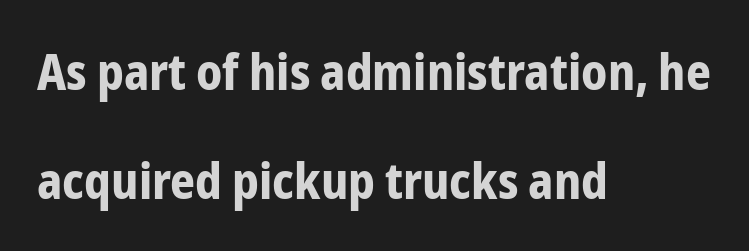
The image shows 49 px bold, condensed sans-serif type, upright; set left-aligned, loose line spacing (2.22x), normal letter spacing, not underlined; low stroke contrast and a medium x-height.
